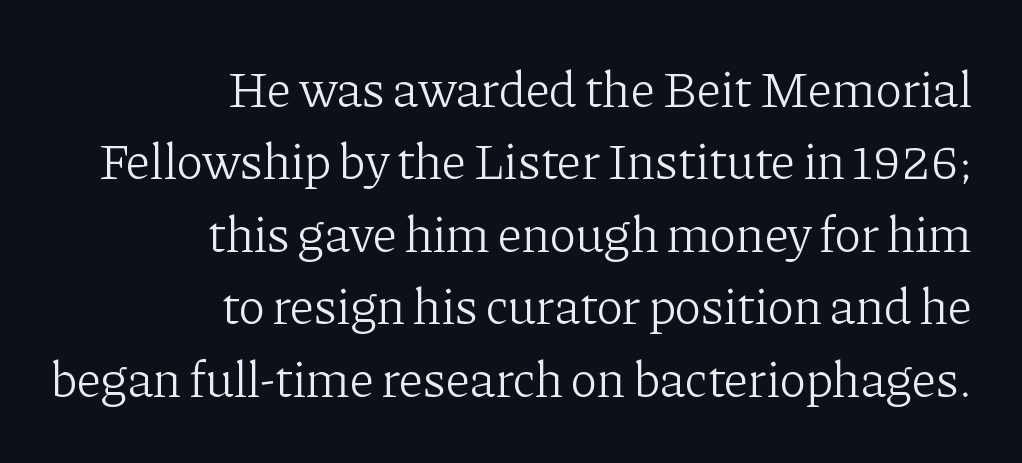
Tall strokes in this sample are plumb rather than angled. These lines stack with their right ends in a neat column. Caption: standard tracking, unaltered. What's the leading like? Ordinary, nothing unusual. A bare baseline throughout the passage.
